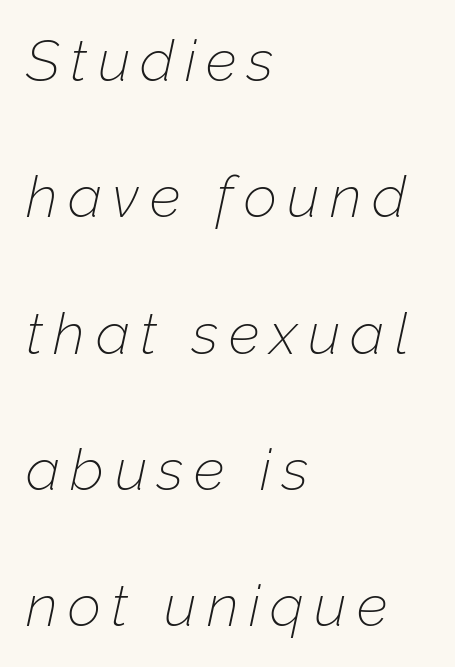
Q: Is the text bold? A: No.
Q: Is the text italic (slanted)? A: Yes, it leans right by about 12 degrees.
Q: Is the text underlined? A: No.
Q: How is the paragraph aligned? A: Left-aligned.
Q: Is the spacing between lines tight, normal or loose? A: Loose.
Q: Width (condensed, normal, or wide)? A: Normal.
Q: Stroke contrast? A: Low.
Q: x-height? A: Medium.
Q: Monospaced? A: No.
